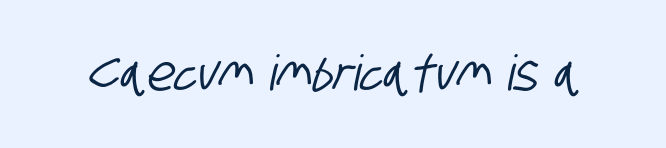
Q: Is the typeface a serif or a sans-serif typeface? A: Sans-serif.
Q: Is the text underlined? A: No.
Q: Is the spacing between letters normal or unusually wide? A: Normal.
Q: Width (condensed, normal, or wide)? A: Condensed.
Q: Stroke contrast? A: Low.
Q: x-height? A: Large.
Q: Monospaced? A: No.
